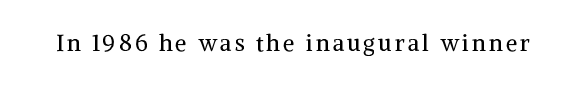
Honestly, there is no underline to notice here at all. This is roman type, the default non-slanted kind. Weight: not bold — regular or lighter.
